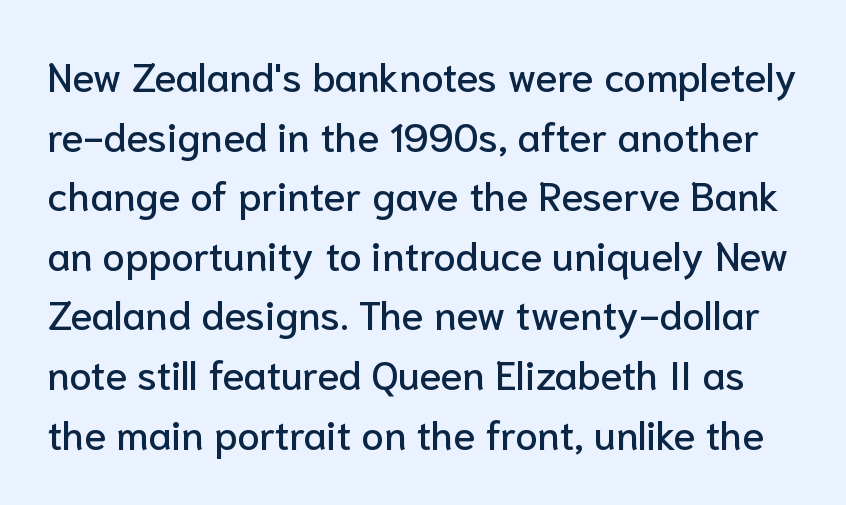
The image shows 40 px sans-serif type, upright; set normal line spacing (1.49x), normal letter spacing, not underlined; low stroke contrast and a medium x-height.
